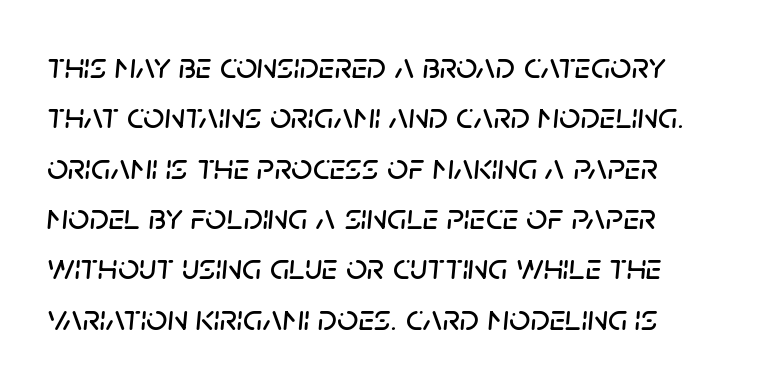
The foot of each line stays bare and open. Line starts are locked; line ends wander. The space between consecutive lines is moderate. The rendering uses natural spacing where letterforms have individual widths.
